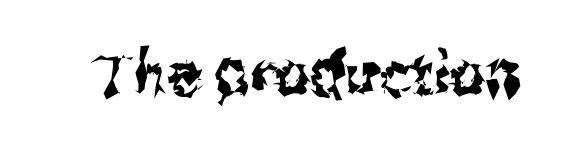
You could not count columns in this text — the font is proportionally spaced. The designer went with a sans here, leaving each stem footless. Tracking value appears to be zero — textbook default spacing. Glance below the letters and you will spot only blank space. Rendered with straight, roman letterforms.
